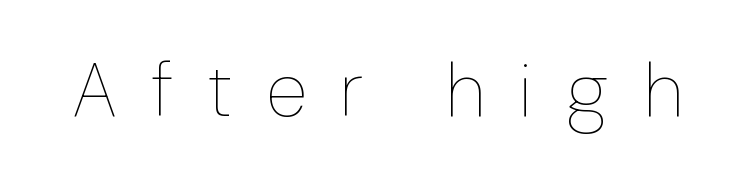
Q: Is the text bold? A: No.
Q: Is the text italic (slanted)? A: No, it is upright.
Q: Is the text underlined? A: No.
Q: Is the spacing between letters normal or unusually wide? A: Unusually wide.
Q: Width (condensed, normal, or wide)? A: Normal.
Q: Stroke contrast? A: Low.
Q: x-height? A: Medium.
Q: Monospaced? A: No.
